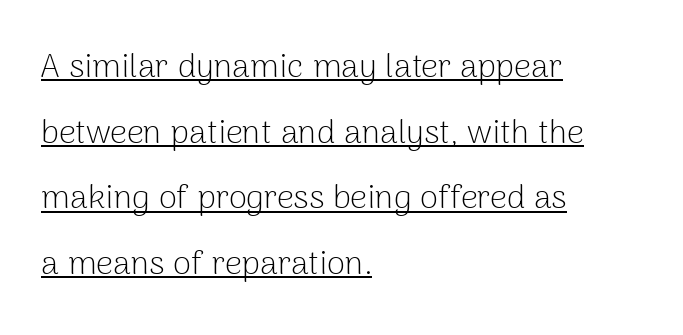
The image shows 33 px light sans-serif type, upright; set left-aligned, loose line spacing (1.99x), normal letter spacing, underlined; low stroke contrast and a medium x-height.
